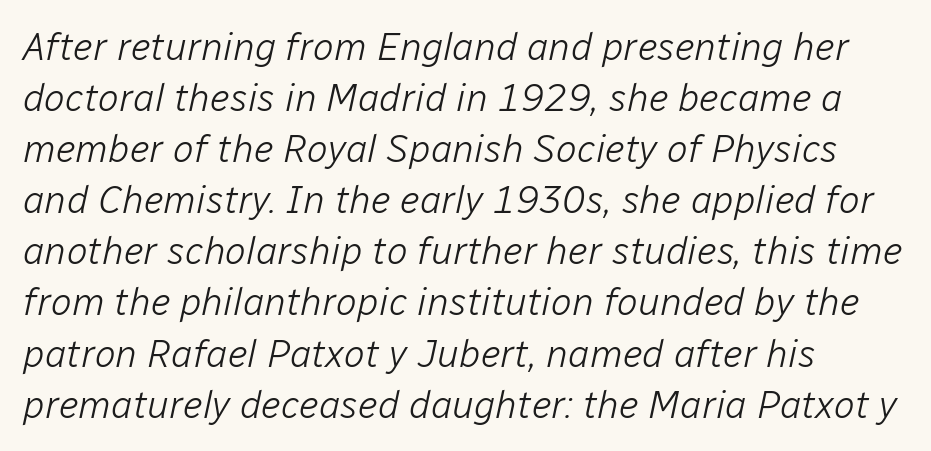
{"italic": "yes", "lean": "right", "slant_degrees": 12, "bold": "no", "weight": "light", "width": "normal", "stroke_contrast": "low", "x_height": "medium", "monospaced": "no", "underline": "no", "align": "left", "line_spacing": "normal", "line_spacing_ratio": 1.31, "letter_spacing": "normal", "letter_spacing_em": 0.0, "glyph_px": 39}
